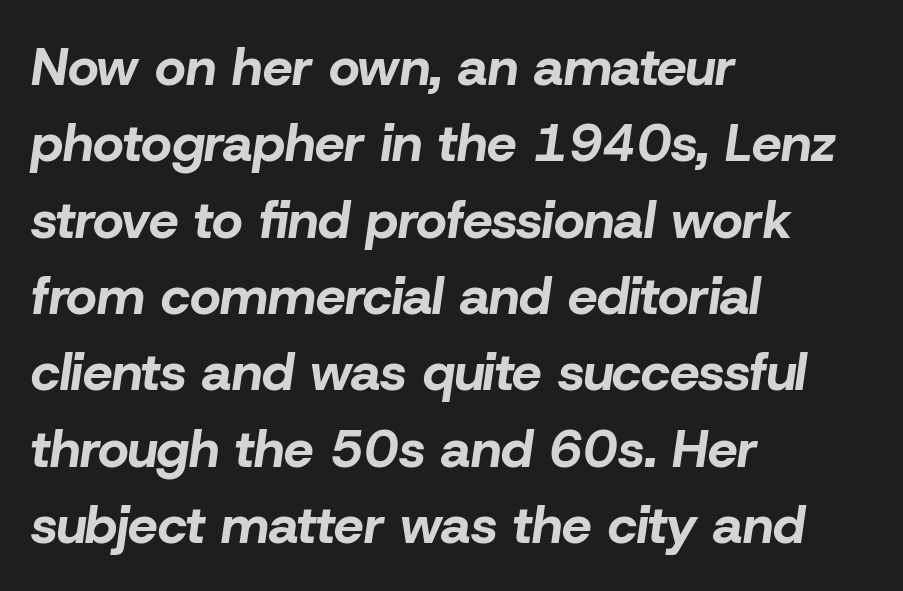
The image shows 53 px bold type, italic (leaning right); set left-aligned, normal line spacing (1.44x), normal letter spacing, not underlined; low stroke contrast and a medium x-height.
